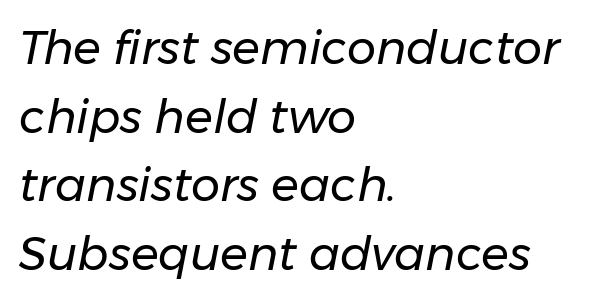
This sample has the flowing, uneven cadence of proportional lettering. Observe the ordinary spacing: letters are neighbours, not strangers. Compared with ordinary roman type, these characters are visibly tilted. A typesetter would call this leading conventional body-copy spacing.
